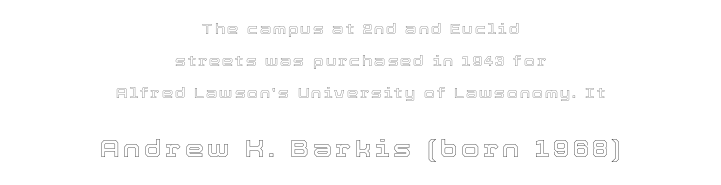
The image shows 24 px text type, upright; set centered, loose line spacing (2.3x), not underlined; the second (bottom) block is 1.71x larger.
